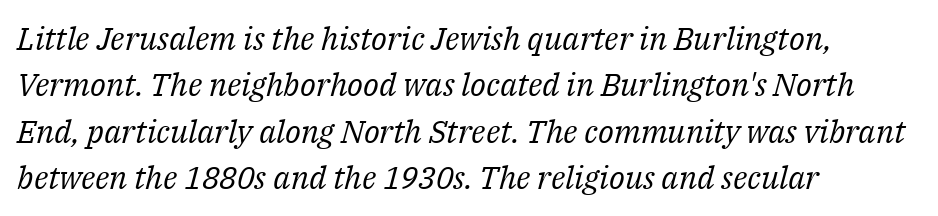
Q: Is the text bold? A: No.
Q: Is the text italic (slanted)? A: Yes, it leans right by about 14 degrees.
Q: Is the typeface a serif or a sans-serif typeface? A: Serif.
Q: Is the text underlined? A: No.
Q: How is the paragraph aligned? A: Left-aligned.
Q: Is the spacing between letters normal or unusually wide? A: Normal.
Q: Is the spacing between lines tight, normal or loose? A: Normal.
Q: Width (condensed, normal, or wide)? A: Normal.
Q: Stroke contrast? A: Medium.
Q: x-height? A: Medium.
Q: Monospaced? A: No.
